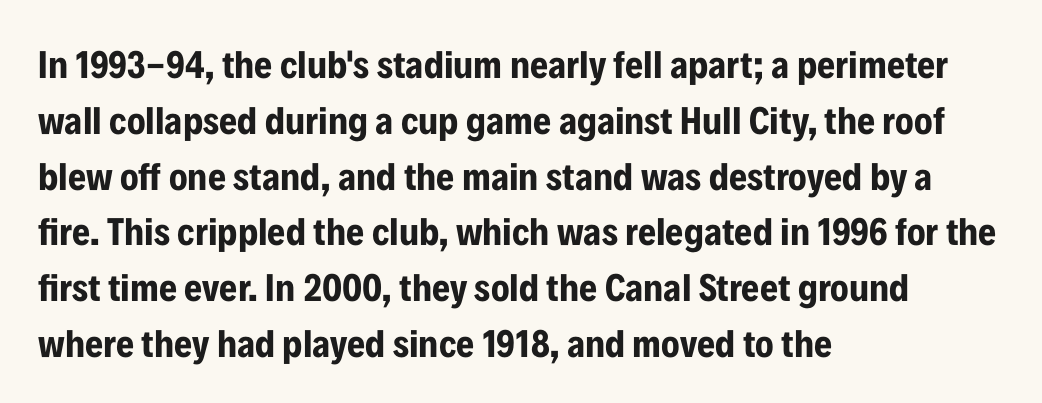
Q: Is the text bold? A: Yes.
Q: Is the text italic (slanted)? A: No, it is upright.
Q: Is the typeface a serif or a sans-serif typeface? A: Sans-serif.
Q: Is the text underlined? A: No.
Q: How is the paragraph aligned? A: Left-aligned.
Q: Is the spacing between letters normal or unusually wide? A: Normal.
Q: Is the spacing between lines tight, normal or loose? A: Normal.
Q: Width (condensed, normal, or wide)? A: Condensed.
Q: Stroke contrast? A: Low.
Q: x-height? A: Medium.
Q: Monospaced? A: No.
